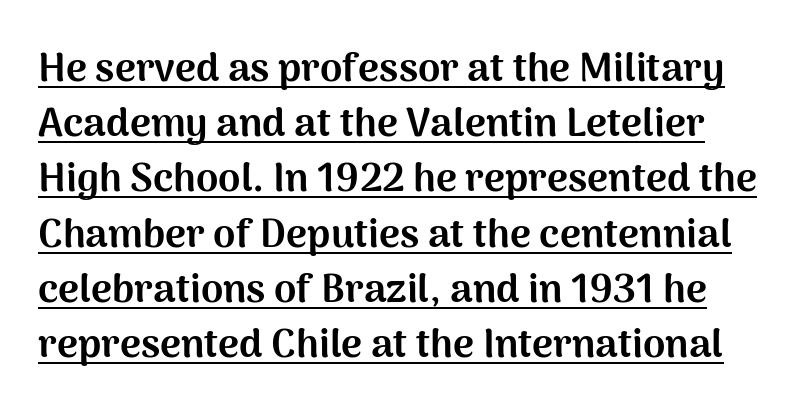
Stroke thickness is high; the sample reads as a true bold. Decoration check: the copy is underlined. Regarding serifs, this sample does without them. The font's upright variant was chosen for this text. Character widths vary here, with narrow letters taking less room than wide ones. The designer left line spacing at the default.
